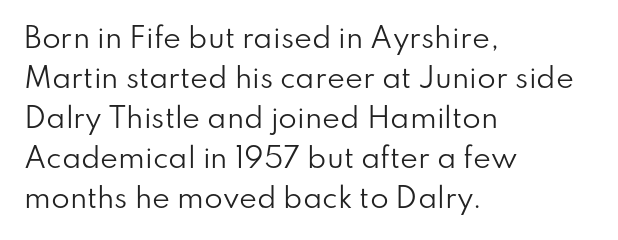
Q: Is the text bold? A: No.
Q: Is the text italic (slanted)? A: No, it is upright.
Q: Is the text underlined? A: No.
Q: How is the paragraph aligned? A: Left-aligned.
Q: Is the spacing between letters normal or unusually wide? A: Normal.
Q: Is the spacing between lines tight, normal or loose? A: Normal.
